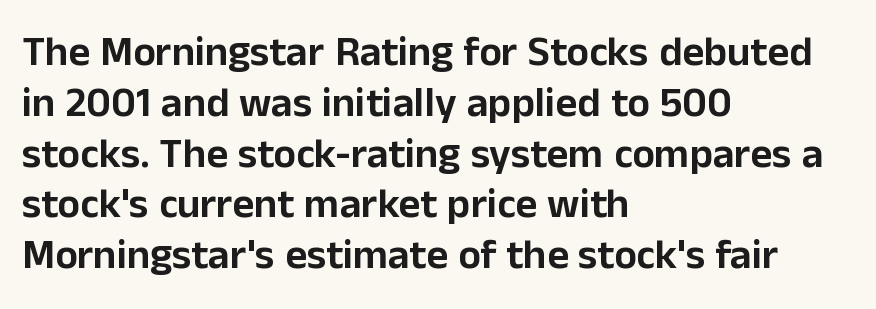
These lines are rendered in a variable-pitch font. The line texture is even and compact thanks to regular tracking. The lettering stays uniformly vertical, giving the passage a roman look. Where is the straight margin? On the left. Check the space under the baseline: it is left empty.
